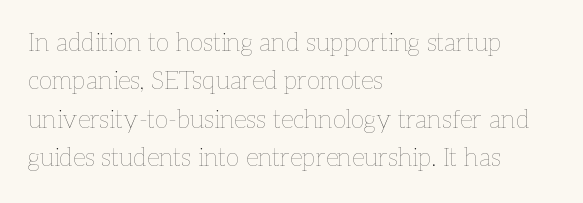
{"italic": "no", "bold": "no", "underline": "no", "align": "left", "line_spacing": "normal", "line_spacing_ratio": 1.54, "letter_spacing": "normal", "letter_spacing_em": 0.0, "glyph_px": 25}
